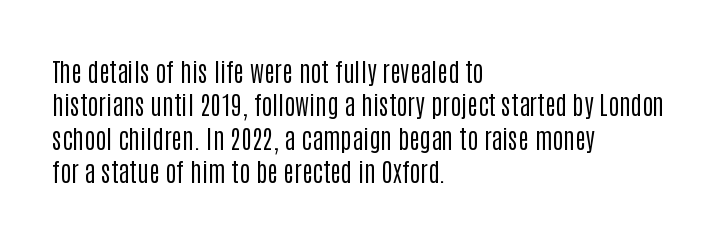
Q: Is the text bold? A: No.
Q: Is the text italic (slanted)? A: No, it is upright.
Q: Is the text underlined? A: No.
Q: How is the paragraph aligned? A: Left-aligned.
Q: Is the spacing between letters normal or unusually wide? A: Normal.
Q: Is the spacing between lines tight, normal or loose? A: Normal.
